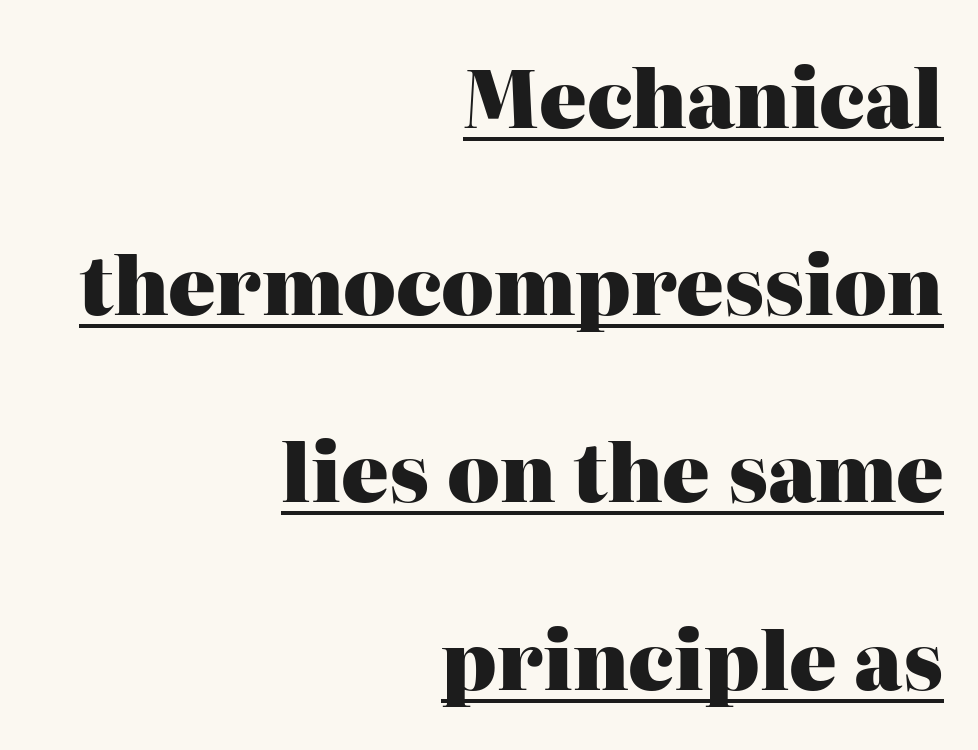
Leading: increased. Compared with a flush-left layout, this one pins lines to the opposite, right side. The face used here has the dense, thick strokes of a bold. This sample uses a serif face.
